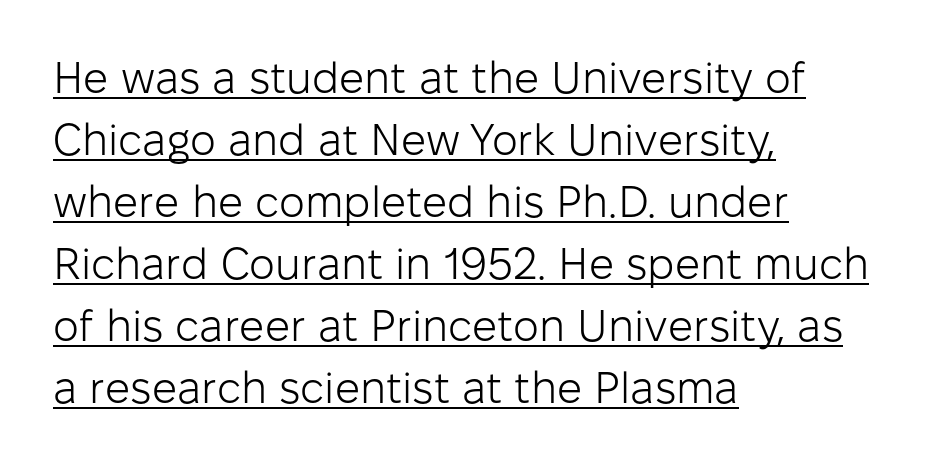
{"serif": "no", "italic": "no", "bold": "no", "weight": "light", "width": "normal", "stroke_contrast": "low", "x_height": "medium", "monospaced": "no", "underline": "yes", "align": "left", "line_spacing": "normal", "line_spacing_ratio": 1.41, "letter_spacing": "normal", "letter_spacing_em": 0.0, "glyph_px": 44}
